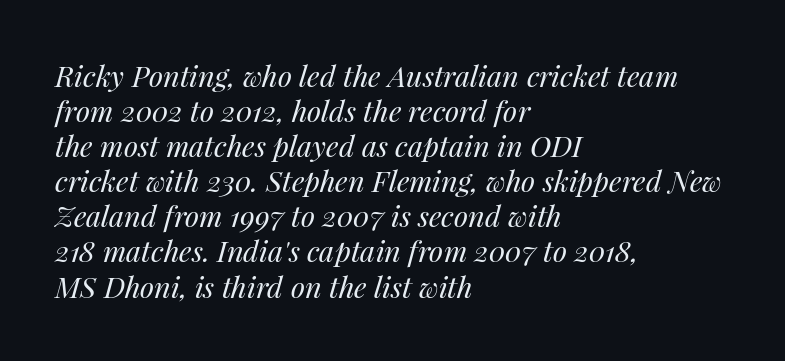
{"italic": "yes", "lean": "right", "slant_degrees": 14, "bold": "no", "weight": "regular", "width": "normal", "stroke_contrast": "medium", "x_height": "medium", "monospaced": "no", "underline": "no", "align": "left", "line_spacing_ratio": 1.21, "letter_spacing": "normal", "letter_spacing_em": 0.0, "glyph_px": 29}
